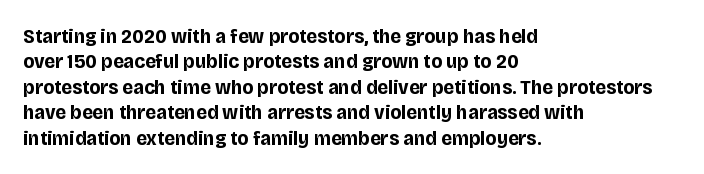
The gaps between neighbouring characters are ordinary and unremarkable. Heavy, bold letterforms. Posture: straight, roman, zero tilt. Caption: multi-line text, flush left, ragged right. Clear beneath every line of the passage.
